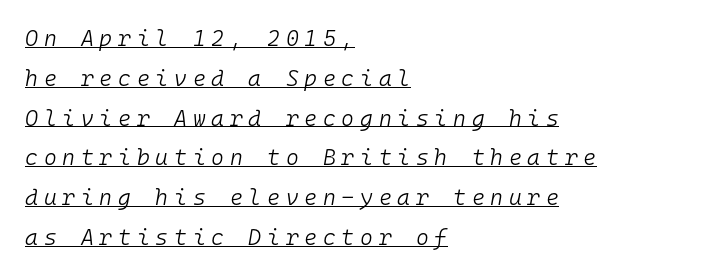
Q: Is the text bold? A: No.
Q: Is the text italic (slanted)? A: Yes, it leans right by about 10 degrees.
Q: Is the text underlined? A: Yes.
Q: How is the paragraph aligned? A: Left-aligned.
Q: Is the spacing between letters normal or unusually wide? A: Unusually wide.
